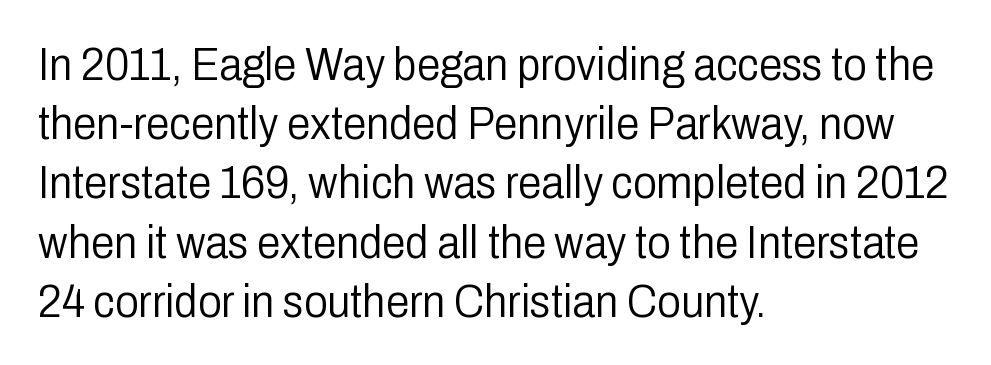
Q: Is the text bold? A: No.
Q: Is the text italic (slanted)? A: No, it is upright.
Q: Is the typeface a serif or a sans-serif typeface? A: Sans-serif.
Q: Is the text underlined? A: No.
Q: How is the paragraph aligned? A: Left-aligned.
Q: Is the spacing between letters normal or unusually wide? A: Normal.
Q: Is the spacing between lines tight, normal or loose? A: Normal.
Q: Width (condensed, normal, or wide)? A: Condensed.
Q: Stroke contrast? A: Low.
Q: x-height? A: Medium.
Q: Monospaced? A: No.
